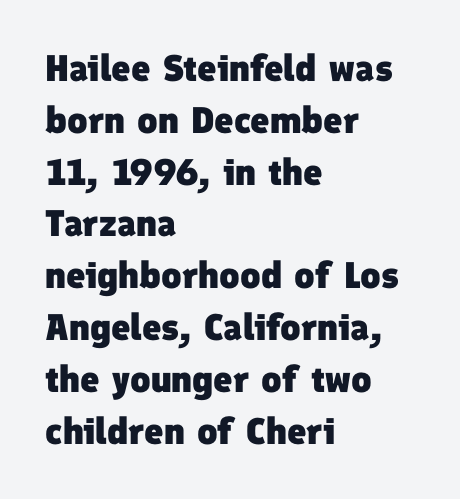
Q: Is the text bold? A: Yes.
Q: Is the typeface a serif or a sans-serif typeface? A: Sans-serif.
Q: Is the text underlined? A: No.
Q: How is the paragraph aligned? A: Left-aligned.
Q: Is the spacing between letters normal or unusually wide? A: Normal.
Q: Is the spacing between lines tight, normal or loose? A: Normal.
Q: Width (condensed, normal, or wide)? A: Normal.
Q: Stroke contrast? A: Low.
Q: x-height? A: Medium.
Q: Monospaced? A: No.
